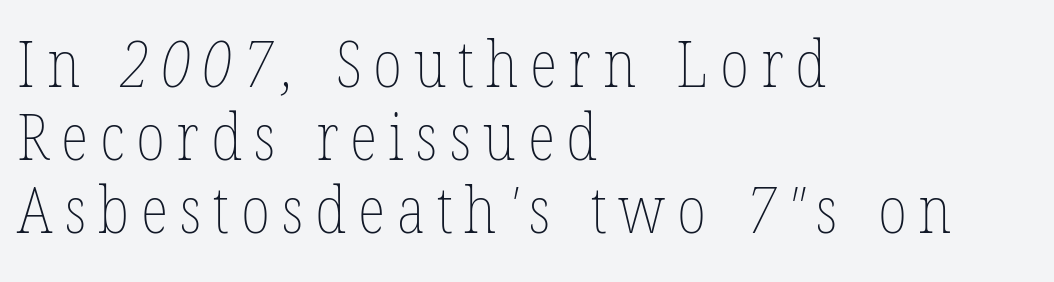
The string is rendered with underlining switched off. These lines are rendered in a variable-pitch font. Students, observe: this is what under-led, compact text looks like. Think standard paragraph weight, or any step lighter than that. Teacher's note: observe the even left margin — that is flush-left alignment.
